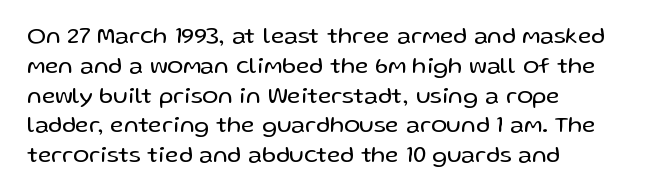
{"italic": "no", "bold": "no", "underline": "no", "align": "left", "line_spacing_ratio": 1.24, "letter_spacing": "normal", "letter_spacing_em": 0.0, "glyph_px": 24}
